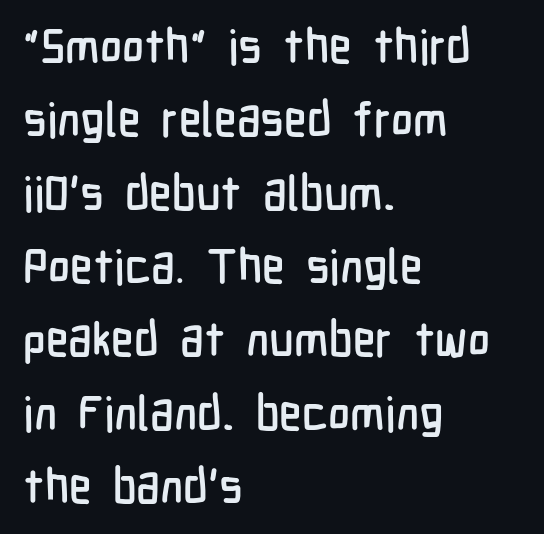
Normally led — the rows are evenly, conventionally spaced. Classification — sans serif. Every row of glyphs begins at an identical x-position on the left. The type is set solid horizontally, with unmodified tracking. Note the varied advance widths — an 'i' is clearly narrower than an 'm'. Notice how the stems are strictly vertical — no italics here.
